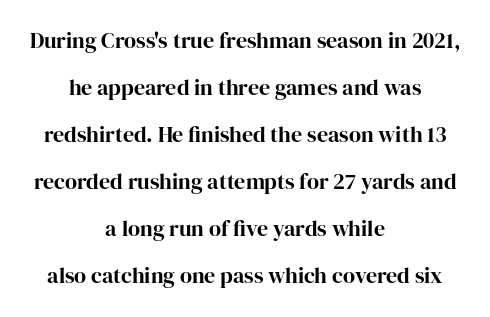
Vertical spacing — loose. Only glyphs here, with clear space below each row. You could call the tracking neutral — neither tight nor loose. The rag falls on both sides of this text block equally. You can tell it's not italic because the verticals are truly vertical.
